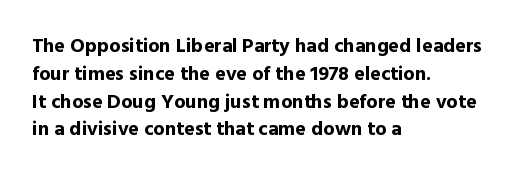
The image shows 20 px bold type, upright; set left-aligned, normal line spacing (1.39x), normal letter spacing, not underlined.
